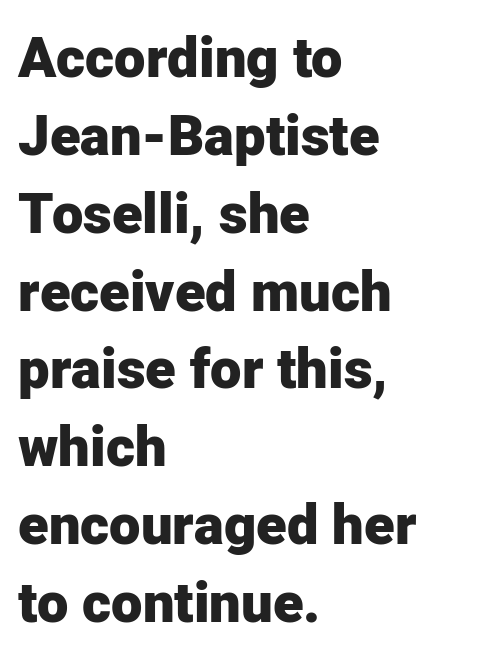
The image shows 56 px heavy sans-serif type, upright; set left-aligned, normal line spacing (1.39x), normal letter spacing, not underlined; low stroke contrast and a medium x-height.
